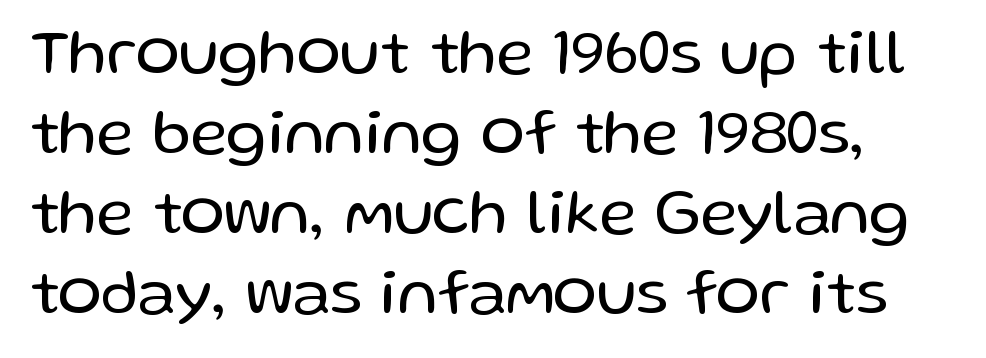
{"serif": "no", "italic": "no", "bold": "no", "weight": "regular", "width": "normal", "stroke_contrast": "low", "x_height": "medium", "monospaced": "no", "underline": "no", "line_spacing_ratio": 1.23, "letter_spacing": "normal", "letter_spacing_em": 0.0, "glyph_px": 65}
